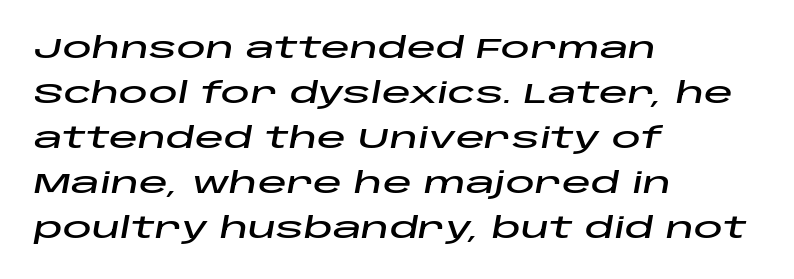
The image shows 29 px wide type, italic (leaning right); set left-aligned, normal line spacing (1.55x), normal letter spacing, not underlined; low stroke contrast and a large x-height.
